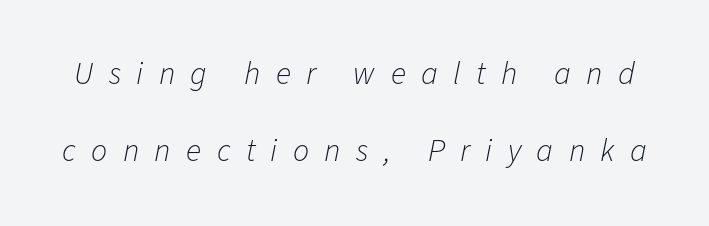
The image shows 32 px light type, italic (leaning right); set loose line spacing (2.41x), unusually wide letter spacing (+0.48 em), not underlined; low stroke contrast and a medium x-height.
